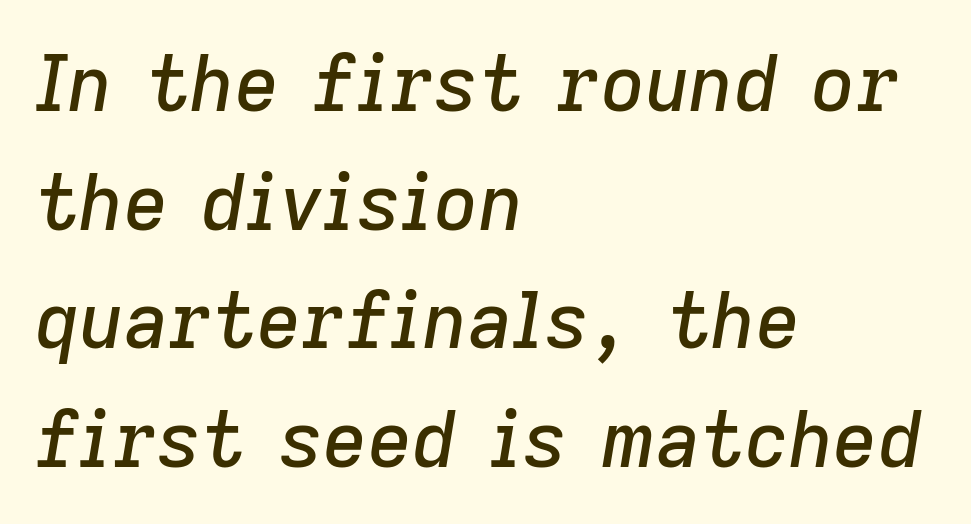
{"italic": "yes", "lean": "right", "slant_degrees": 9, "width": "normal", "stroke_contrast": "low", "x_height": "medium", "monospaced": "no", "underline": "no", "align": "left", "line_spacing": "normal", "line_spacing_ratio": 1.54, "letter_spacing": "normal", "letter_spacing_em": 0.0, "glyph_px": 77}
